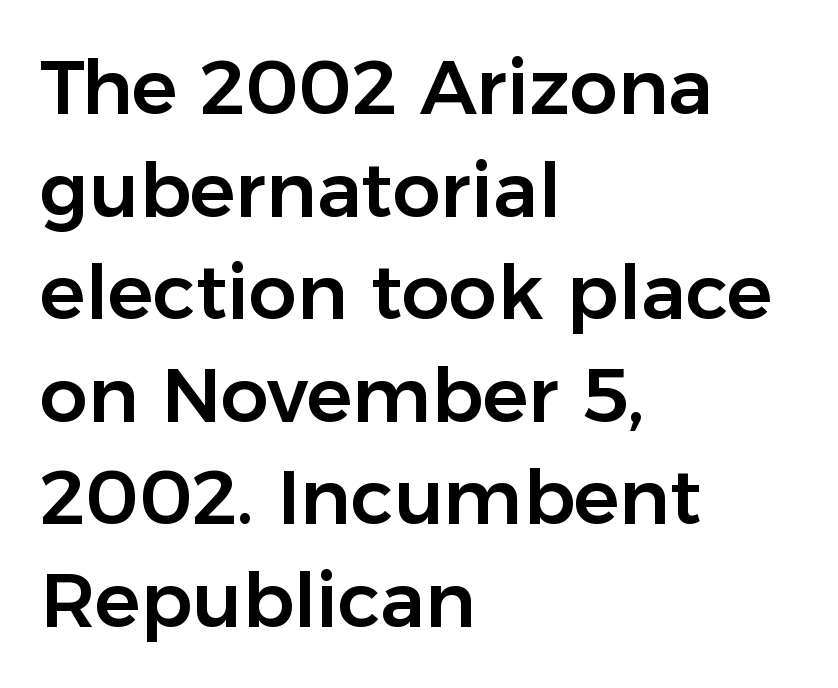
{"serif": "no", "italic": "no", "width": "normal", "stroke_contrast": "low", "x_height": "medium", "monospaced": "no", "underline": "no", "align": "left", "line_spacing": "normal", "line_spacing_ratio": 1.35, "letter_spacing": "normal", "letter_spacing_em": 0.0, "glyph_px": 76}
